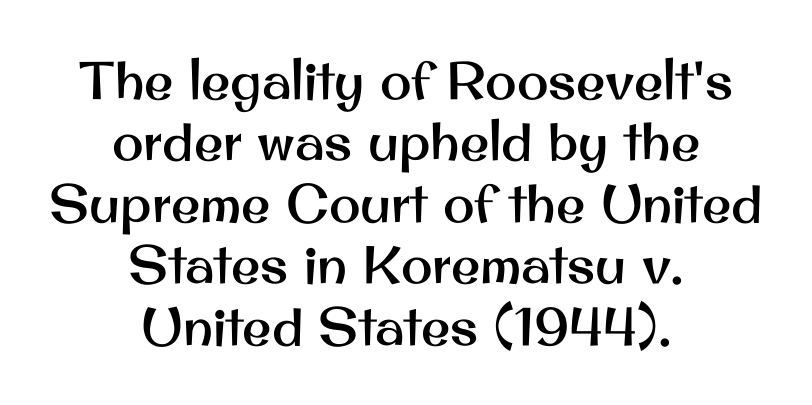
The image shows 53 px sans-serif type, upright; set centered, line spacing 1.16x, normal letter spacing, not underlined; medium stroke contrast and a small x-height.
